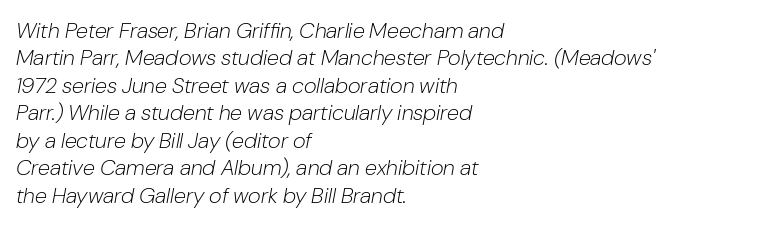
Q: Is the text bold? A: No.
Q: Is the text italic (slanted)? A: Yes, it leans right by about 10 degrees.
Q: Is the text underlined? A: No.
Q: How is the paragraph aligned? A: Left-aligned.
Q: Is the spacing between letters normal or unusually wide? A: Normal.
Q: Is the spacing between lines tight, normal or loose? A: Normal.
